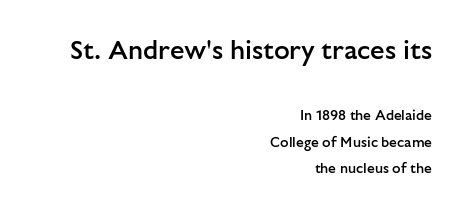
Q: Is the text bold? A: Semi-bold.
Q: Is the text italic (slanted)? A: No, it is upright.
Q: Is the text underlined? A: No.
Q: How is the paragraph aligned? A: Right-aligned.
Q: Is the spacing between letters normal or unusually wide? A: Normal.
Q: Is the spacing between lines tight, normal or loose? A: Loose.
Q: Which block of text is set in a larger size, the first (top) or the second (bottom)? A: The first (top) one.
